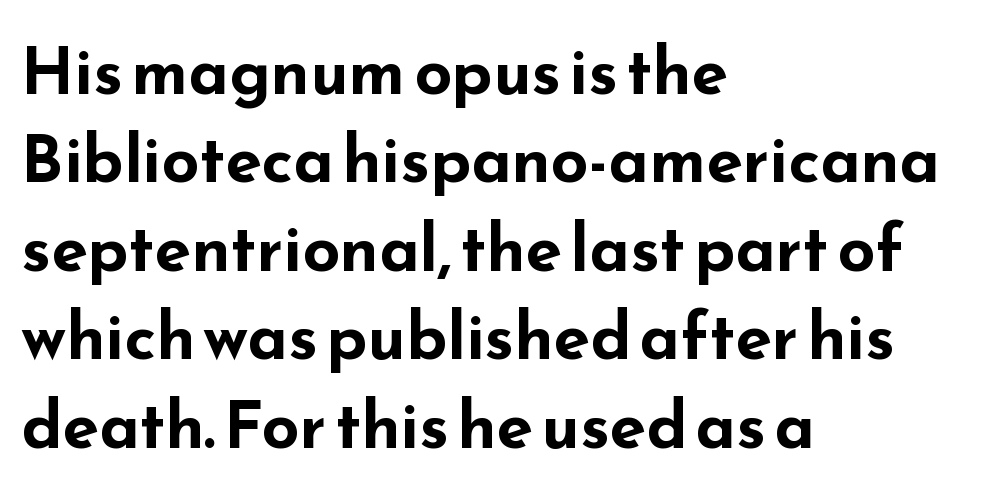
Q: Is the text bold? A: Yes.
Q: Is the text italic (slanted)? A: No, it is upright.
Q: Is the typeface a serif or a sans-serif typeface? A: Sans-serif.
Q: Is the text underlined? A: No.
Q: How is the paragraph aligned? A: Left-aligned.
Q: Is the spacing between letters normal or unusually wide? A: Normal.
Q: Is the spacing between lines tight, normal or loose? A: Normal.
Q: Width (condensed, normal, or wide)? A: Wide.
Q: Stroke contrast? A: Low.
Q: x-height? A: Small.
Q: Monospaced? A: No.
